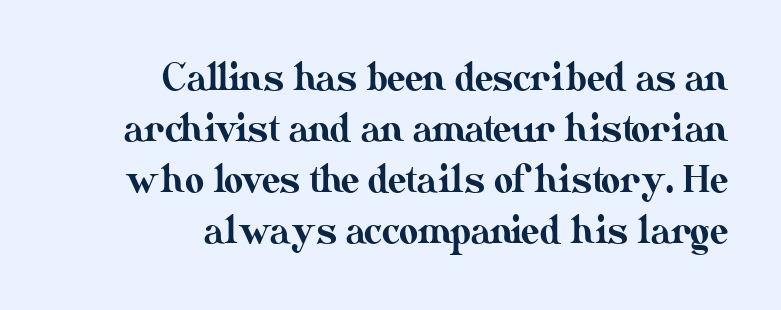
The image shows 37 px text type, upright; set right-aligned, normal line spacing (1.38x), normal letter spacing, not underlined; medium stroke contrast and a small x-height.
